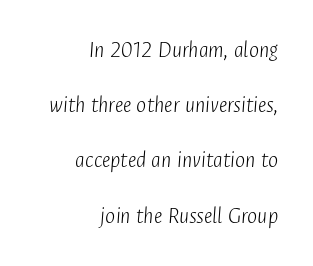
{"italic": "yes", "lean": "right", "slant_degrees": 4, "bold": "no", "underline": "no", "align": "right", "line_spacing": "loose", "line_spacing_ratio": 2.3, "letter_spacing": "normal", "letter_spacing_em": 0.0, "glyph_px": 24}
